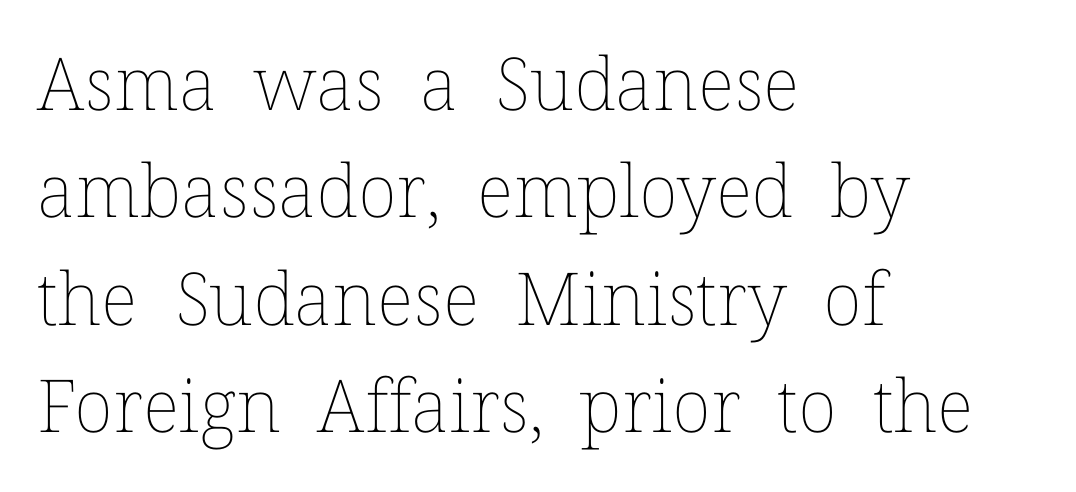
{"italic": "no", "bold": "no", "weight": "thin", "width": "normal", "stroke_contrast": "low", "x_height": "medium", "monospaced": "no", "underline": "no", "align": "left", "line_spacing": "normal", "line_spacing_ratio": 1.47, "letter_spacing": "normal", "letter_spacing_em": 0.0, "glyph_px": 73}
